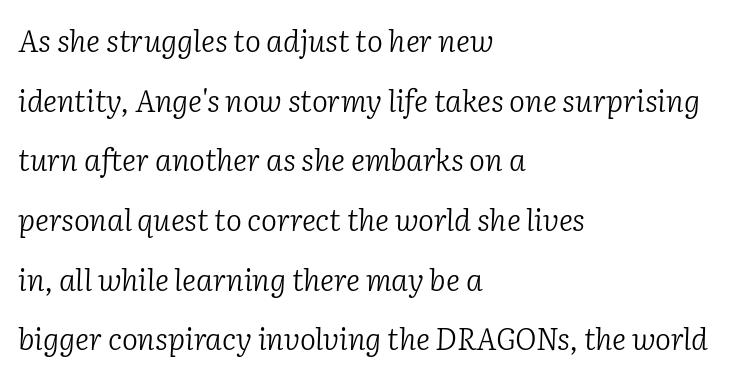
The image shows 30 px light serif type, italic (leaning right); set left-aligned, loose line spacing (1.99x), normal letter spacing, not underlined; low stroke contrast and a medium x-height.
